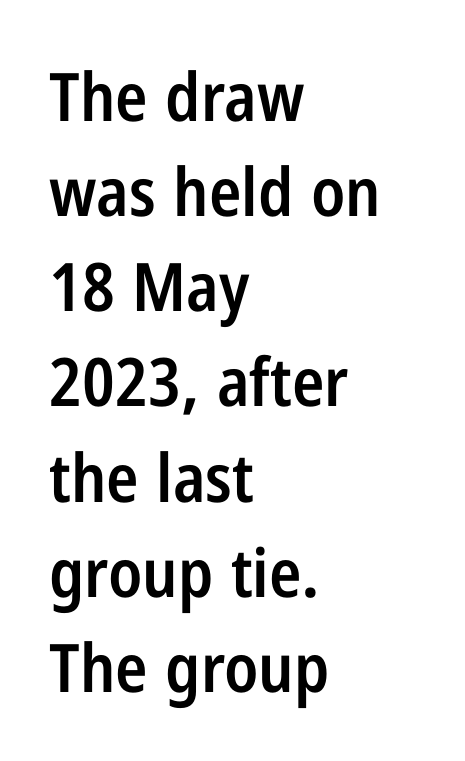
Q: Is the text bold? A: Semi-bold.
Q: Is the text italic (slanted)? A: No, it is upright.
Q: Is the typeface a serif or a sans-serif typeface? A: Sans-serif.
Q: Is the text underlined? A: No.
Q: How is the paragraph aligned? A: Left-aligned.
Q: Is the spacing between letters normal or unusually wide? A: Normal.
Q: Is the spacing between lines tight, normal or loose? A: Normal.
Q: Width (condensed, normal, or wide)? A: Condensed.
Q: Stroke contrast? A: Low.
Q: x-height? A: Medium.
Q: Monospaced? A: No.
